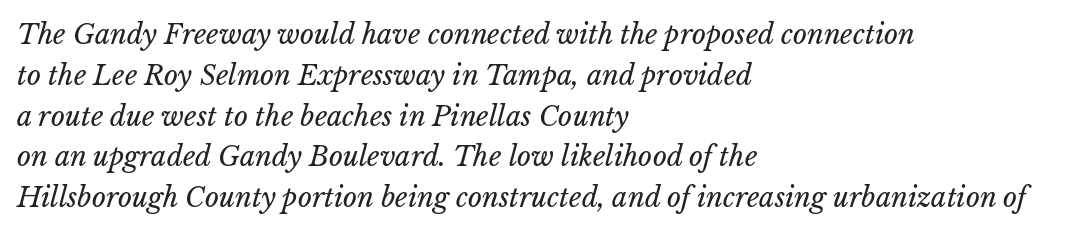
Nothing unusual about the tracking: characters are spaced as the font intends. The compositor pushed each line to the left boundary. Vertical stems look standard width or narrower in stroke. Rule under the text: the space is simply empty. Baseline-to-baseline distance is the conventional proportion of letter height.
